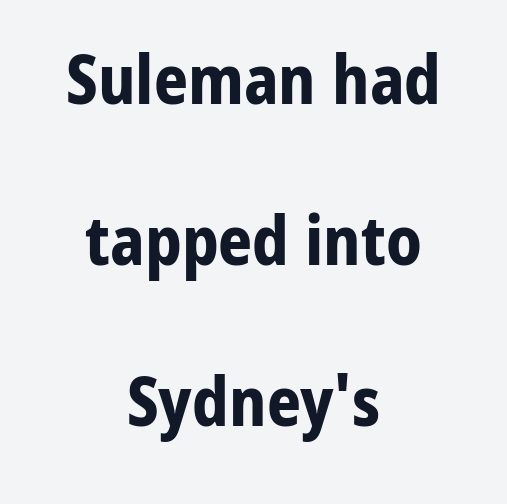
Q: Is the text bold? A: Yes.
Q: Is the text italic (slanted)? A: No, it is upright.
Q: Is the typeface a serif or a sans-serif typeface? A: Sans-serif.
Q: Is the text underlined? A: No.
Q: How is the paragraph aligned? A: Centered.
Q: Is the spacing between letters normal or unusually wide? A: Normal.
Q: Is the spacing between lines tight, normal or loose? A: Loose.
Q: Width (condensed, normal, or wide)? A: Normal.
Q: Stroke contrast? A: Low.
Q: x-height? A: Medium.
Q: Monospaced? A: No.
